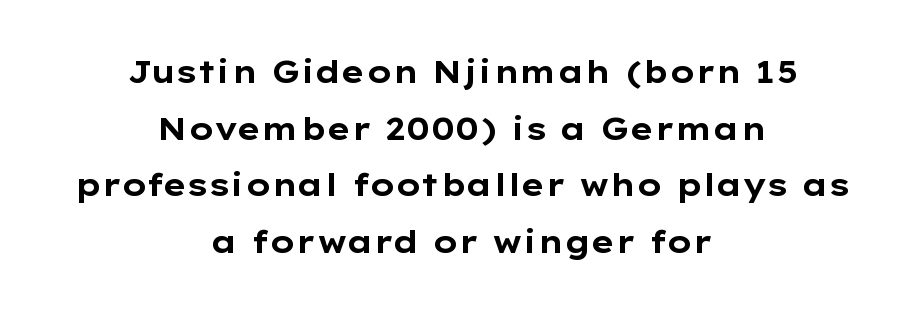
{"serif": "no", "italic": "no", "bold": "yes", "weight": "bold", "width": "wide", "stroke_contrast": "low", "x_height": "medium", "monospaced": "no", "underline": "no", "align": "center", "line_spacing_ratio": 1.83, "letter_spacing": "normal", "letter_spacing_em": 0.0, "glyph_px": 31}
